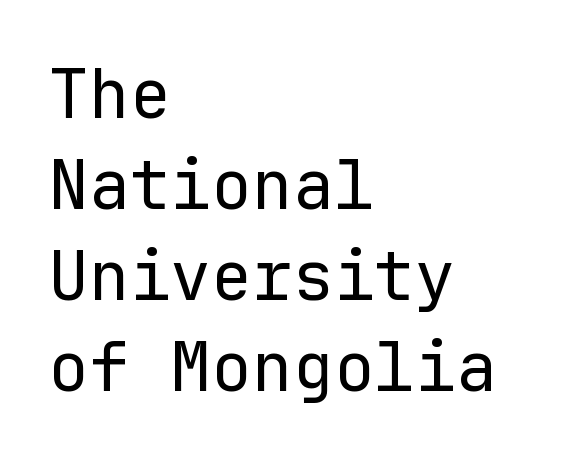
Rule under the text: the space is simply empty. Note the uniform advance width — an 'i' takes as much space as an 'm'. Students, observe: this is what conventionally led text looks like. You can tell from the bare stems that sans-serif type was used.
